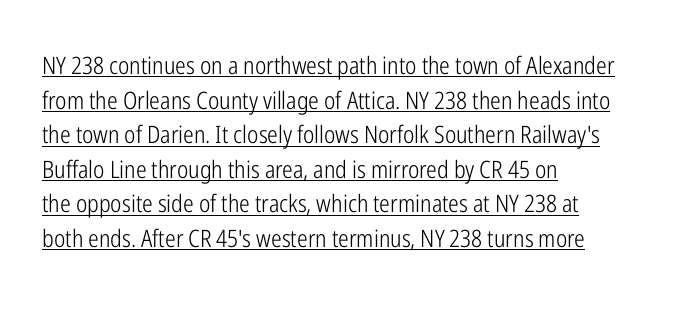
Q: Is the text bold? A: No.
Q: Is the text italic (slanted)? A: No, it is upright.
Q: Is the text underlined? A: Yes.
Q: How is the paragraph aligned? A: Left-aligned.
Q: Is the spacing between letters normal or unusually wide? A: Normal.
Q: Is the spacing between lines tight, normal or loose? A: Normal.
